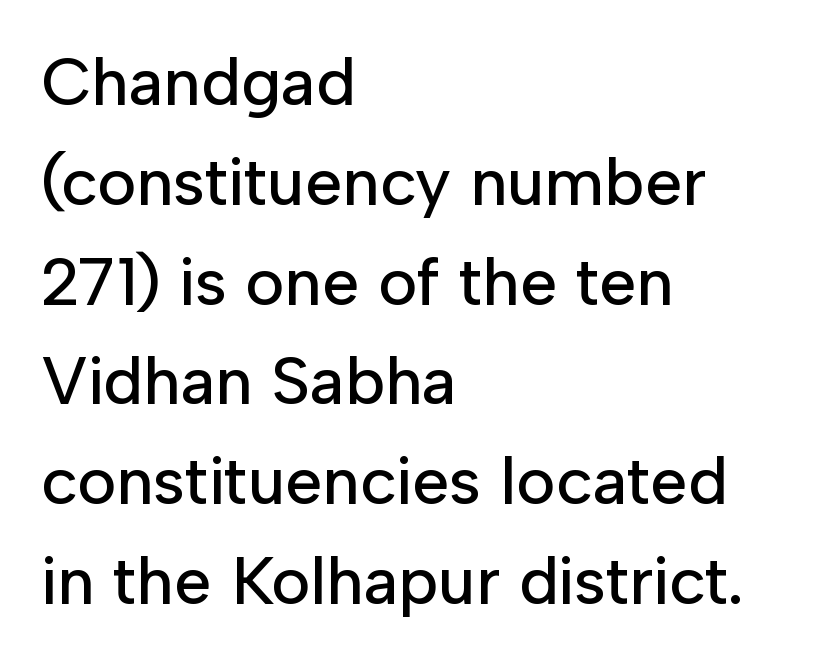
The image shows 67 px sans-serif type, upright; set left-aligned, normal line spacing (1.49x), normal letter spacing, not underlined; low stroke contrast and a medium x-height.
